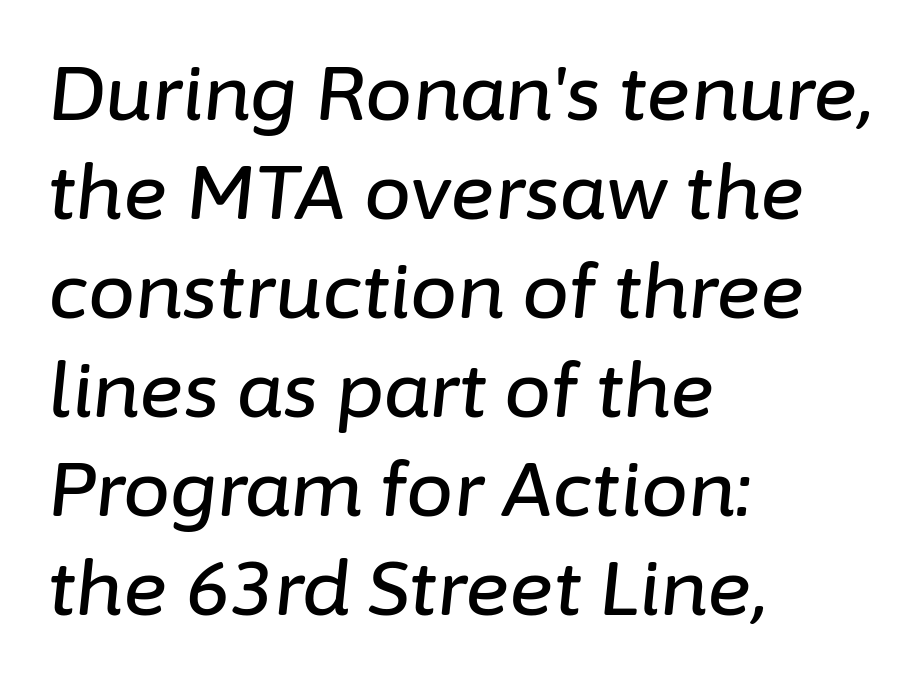
Q: Is the text italic (slanted)? A: Yes, it leans right by about 6 degrees.
Q: Is the text underlined? A: No.
Q: How is the paragraph aligned? A: Left-aligned.
Q: Is the spacing between letters normal or unusually wide? A: Normal.
Q: Is the spacing between lines tight, normal or loose? A: Normal.
Q: Width (condensed, normal, or wide)? A: Normal.
Q: Stroke contrast? A: Low.
Q: x-height? A: Medium.
Q: Monospaced? A: No.
